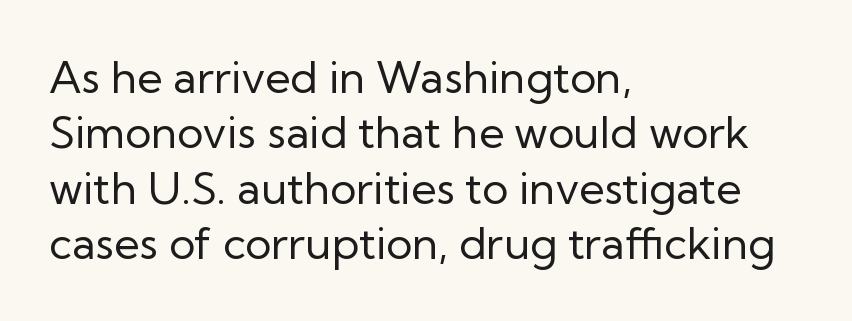
The image shows 44 px regular-weight sans-serif type, upright; set left-aligned, normal line spacing (1.26x), normal letter spacing, not underlined; low stroke contrast and a medium x-height.
